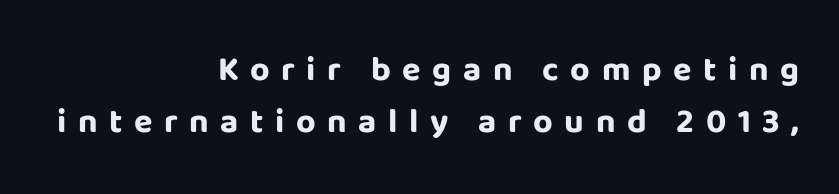
Q: Is the text bold? A: Yes.
Q: Is the text italic (slanted)? A: No, it is upright.
Q: Is the typeface a serif or a sans-serif typeface? A: Sans-serif.
Q: Is the text underlined? A: No.
Q: How is the paragraph aligned? A: Right-aligned.
Q: Is the spacing between letters normal or unusually wide? A: Unusually wide.
Q: Is the spacing between lines tight, normal or loose? A: Normal.
Q: Width (condensed, normal, or wide)? A: Normal.
Q: Stroke contrast? A: Low.
Q: x-height? A: Large.
Q: Monospaced? A: No.
